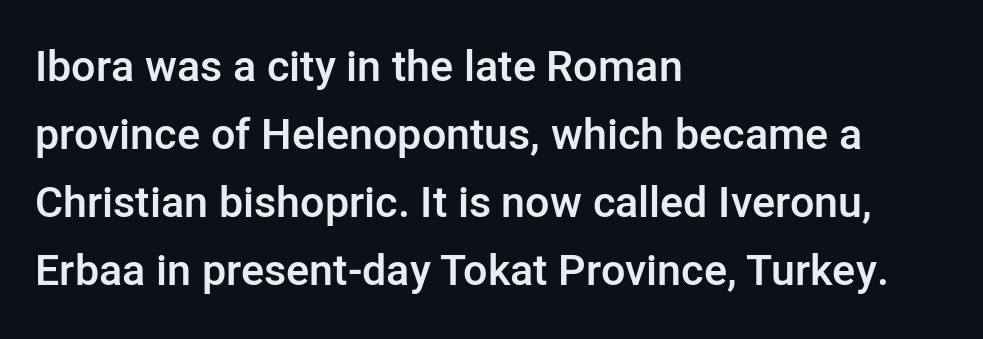
Q: Is the text bold? A: Semi-bold.
Q: Is the text italic (slanted)? A: No, it is upright.
Q: Is the typeface a serif or a sans-serif typeface? A: Sans-serif.
Q: Is the text underlined? A: No.
Q: How is the paragraph aligned? A: Left-aligned.
Q: Is the spacing between letters normal or unusually wide? A: Normal.
Q: Is the spacing between lines tight, normal or loose? A: Normal.
Q: Width (condensed, normal, or wide)? A: Normal.
Q: Stroke contrast? A: Low.
Q: x-height? A: Medium.
Q: Monospaced? A: No.
